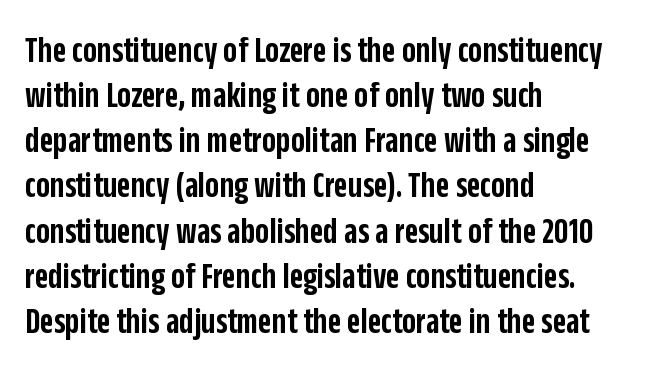
Q: Is the text bold? A: Semi-bold.
Q: Is the text italic (slanted)? A: No, it is upright.
Q: Is the typeface a serif or a sans-serif typeface? A: Sans-serif.
Q: Is the text underlined? A: No.
Q: How is the paragraph aligned? A: Left-aligned.
Q: Is the spacing between letters normal or unusually wide? A: Normal.
Q: Width (condensed, normal, or wide)? A: Condensed.
Q: Stroke contrast? A: Low.
Q: x-height? A: Large.
Q: Monospaced? A: No.
